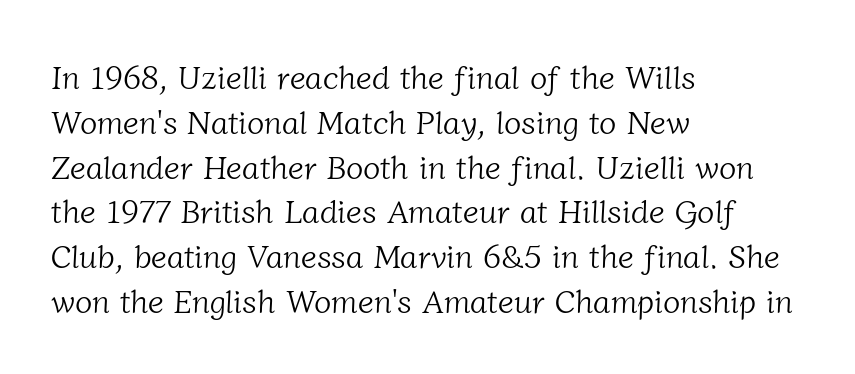
{"serif": "yes", "bold": "no", "weight": "light", "width": "normal", "stroke_contrast": "low", "x_height": "medium", "monospaced": "no", "underline": "no", "align": "left", "line_spacing": "normal", "line_spacing_ratio": 1.4, "letter_spacing": "normal", "letter_spacing_em": 0.0, "glyph_px": 32}
